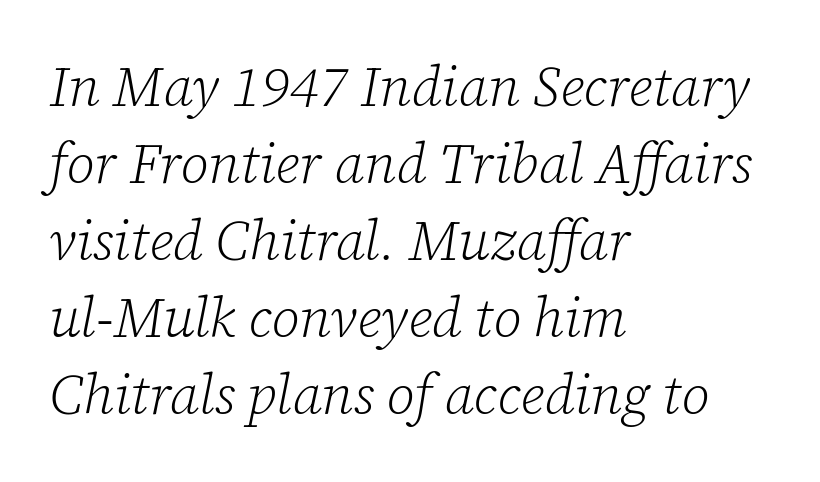
{"serif": "yes", "italic": "yes", "lean": "right", "slant_degrees": 12, "bold": "no", "weight": "light", "width": "normal", "stroke_contrast": "low", "x_height": "medium", "monospaced": "no", "underline": "no", "align": "left", "line_spacing": "normal", "line_spacing_ratio": 1.4, "letter_spacing": "normal", "letter_spacing_em": 0.0, "glyph_px": 55}
